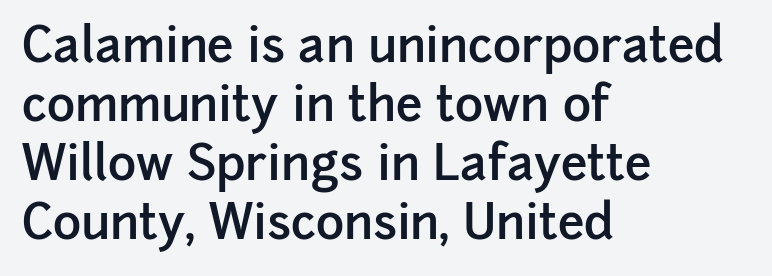
Q: Is the text bold? A: Semi-bold.
Q: Is the text italic (slanted)? A: No, it is upright.
Q: Is the typeface a serif or a sans-serif typeface? A: Sans-serif.
Q: Is the text underlined? A: No.
Q: How is the paragraph aligned? A: Left-aligned.
Q: Is the spacing between letters normal or unusually wide? A: Normal.
Q: Width (condensed, normal, or wide)? A: Normal.
Q: Stroke contrast? A: Low.
Q: x-height? A: Medium.
Q: Monospaced? A: No.
